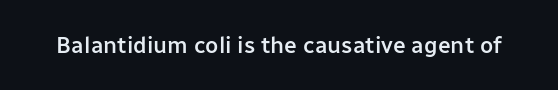
{"italic": "no", "bold": "semi", "underline": "no", "letter_spacing": "normal", "letter_spacing_em": 0.0, "glyph_px": 23}
